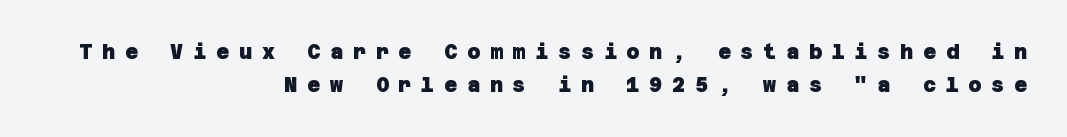
Q: Is the text bold? A: Yes.
Q: Is the text underlined? A: No.
Q: How is the paragraph aligned? A: Right-aligned.
Q: Is the spacing between letters normal or unusually wide? A: Unusually wide.
Q: Is the spacing between lines tight, normal or loose? A: Normal.
